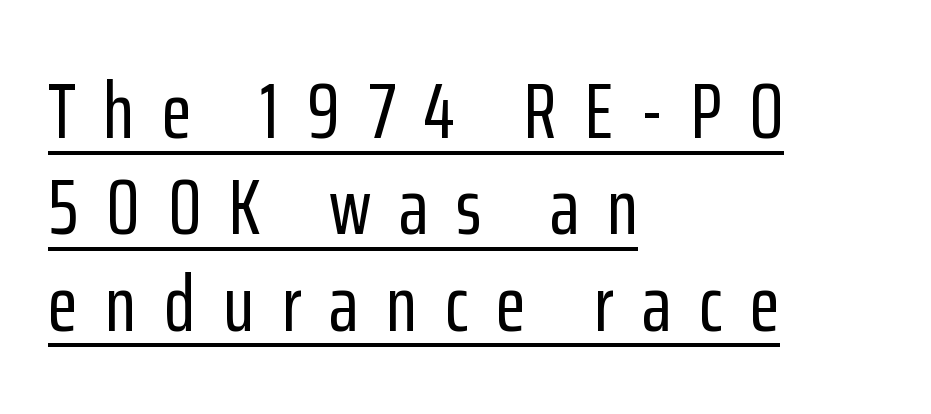
The image shows 79 px condensed sans-serif type, upright; set left-aligned, line spacing 1.22x, unusually wide letter spacing (+0.35 em), underlined; low stroke contrast and a medium x-height.
